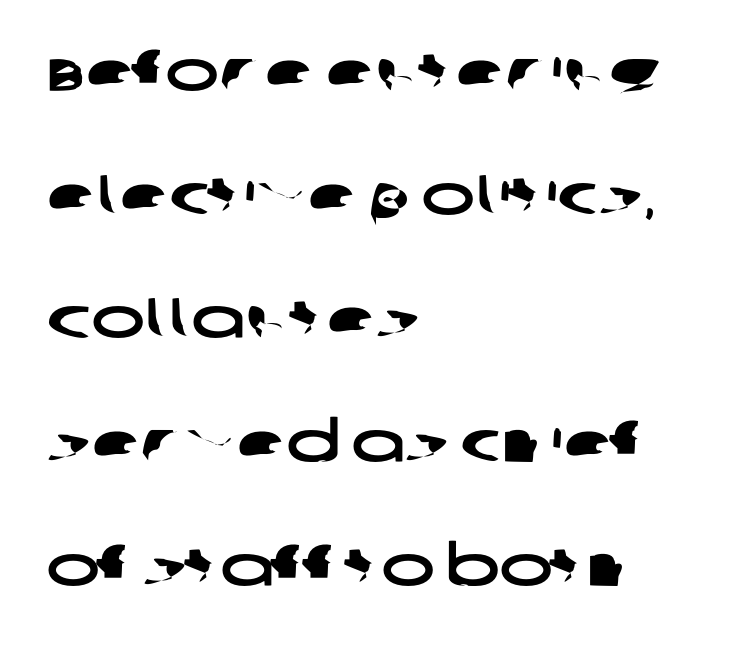
Vertically, the passage feels expansive, rows floating well apart. Leftover space on each line is placed entirely after the last word. The tracking reads as untouched default to a designer's eye. You can tell from the bare stems that sans-serif type was used. The letters advance in unequal steps, a hallmark of proportional type.
